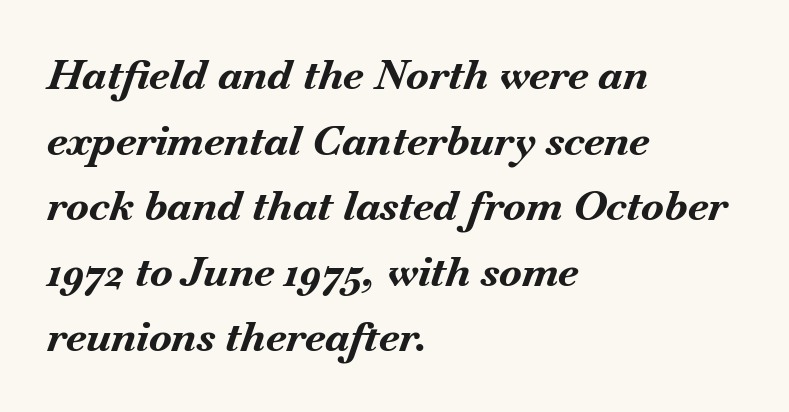
{"italic": "yes", "lean": "right", "slant_degrees": 18, "bold": "yes", "weight": "bold", "width": "normal", "stroke_contrast": "medium", "x_height": "small", "monospaced": "no", "underline": "no", "align": "left", "line_spacing": "normal", "line_spacing_ratio": 1.56, "letter_spacing": "normal", "letter_spacing_em": 0.0, "glyph_px": 42}
